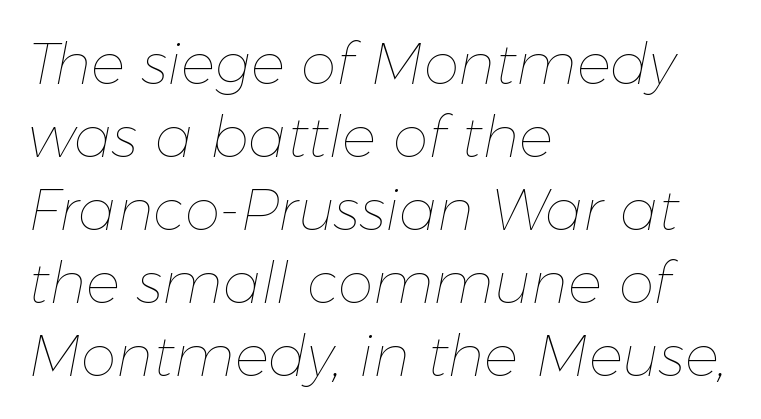
{"italic": "yes", "lean": "right", "slant_degrees": 11, "bold": "no", "weight": "thin", "width": "normal", "stroke_contrast": "low", "x_height": "medium", "monospaced": "no", "underline": "no", "align": "left", "line_spacing": "normal", "line_spacing_ratio": 1.28, "letter_spacing": "normal", "letter_spacing_em": 0.0, "glyph_px": 57}
